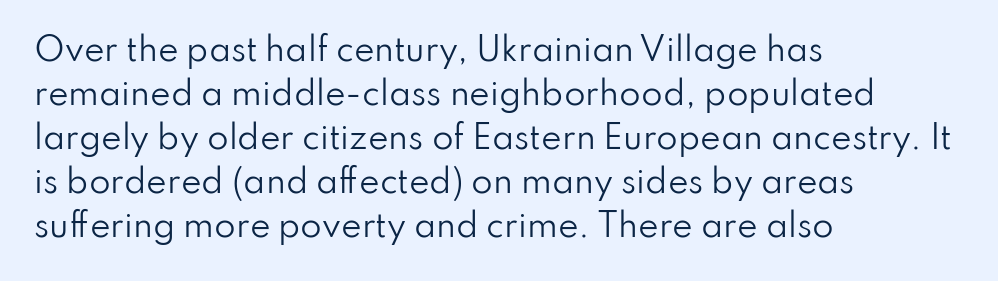
{"serif": "no", "italic": "no", "bold": "no", "weight": "regular", "width": "normal", "stroke_contrast": "low", "x_height": "small", "monospaced": "no", "underline": "no", "align": "left", "line_spacing": "normal", "line_spacing_ratio": 1.42, "letter_spacing": "normal", "letter_spacing_em": 0.0, "glyph_px": 31}
